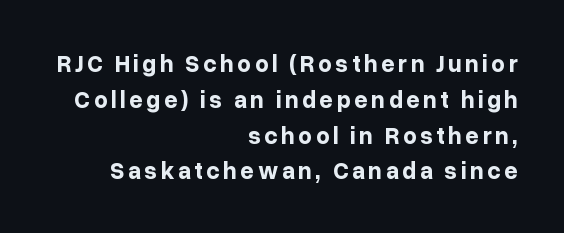
{"italic": "no", "bold": "yes", "underline": "no", "align": "right", "line_spacing": "normal", "line_spacing_ratio": 1.49, "glyph_px": 24}
